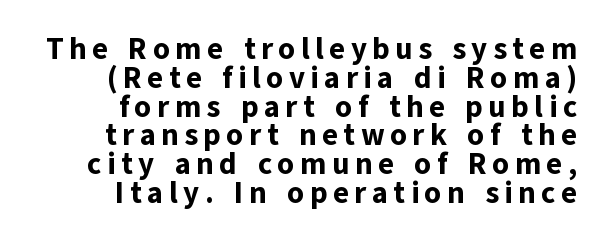
{"serif": "no", "italic": "no", "bold": "yes", "weight": "bold", "width": "normal", "stroke_contrast": "low", "x_height": "medium", "monospaced": "no", "underline": "no", "align": "right", "line_spacing": "tight", "line_spacing_ratio": 0.96, "glyph_px": 30}
